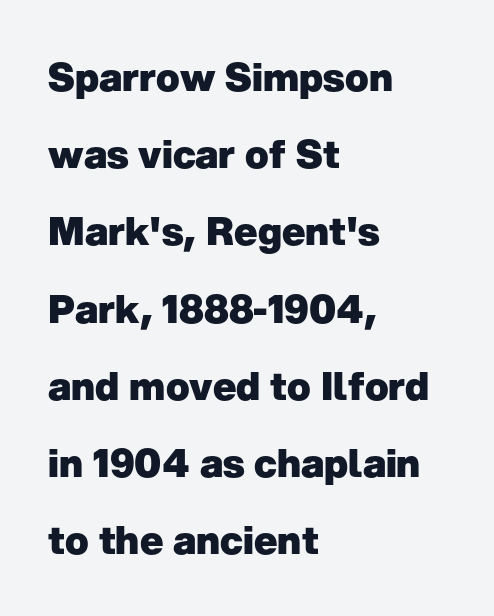
Chunky letters — that's bold for sure. The letterforms sit shoulder to shoulder at normal distance. Each new line begins a long way beneath the previous one. One-word summary of the alignment: left.
